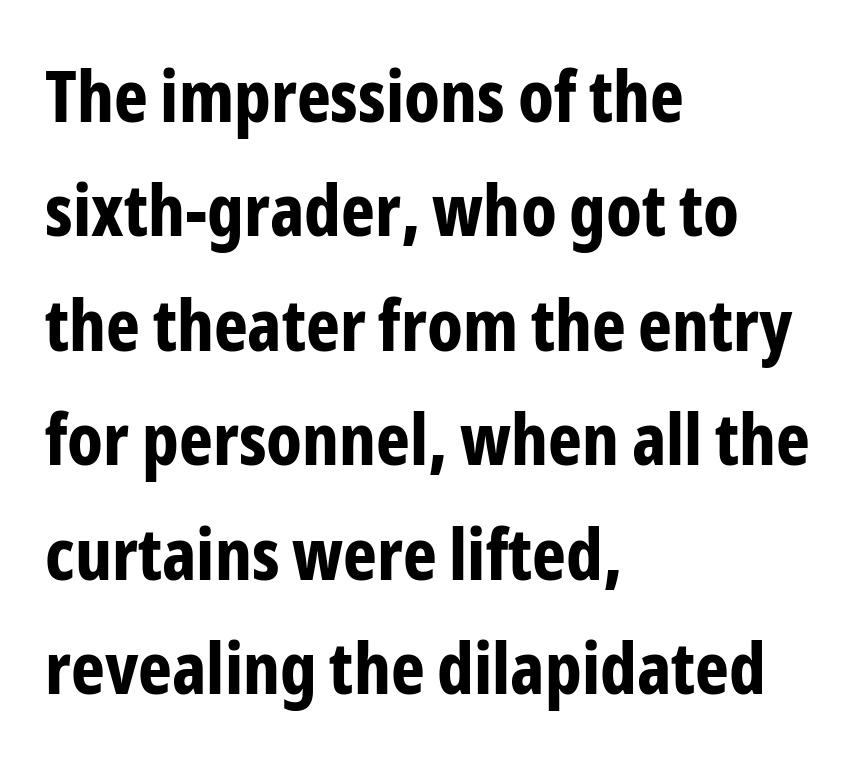
Is there any slant? The stems are plumb. Honestly, the row spacing looks completely unremarkable. Default kerning and tracking; the words read as compact shapes. The foot of each line stays bare and open.
